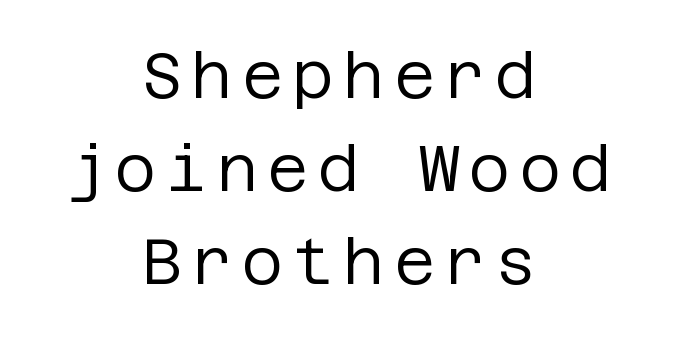
In terms of letterform style, serifs are entirely absent. Type without underlining. The typography opts for an upright posture over an oblique one. The typeface has the unassuming heft of standard copy or less. Leading matches the norm, producing a regular column.
